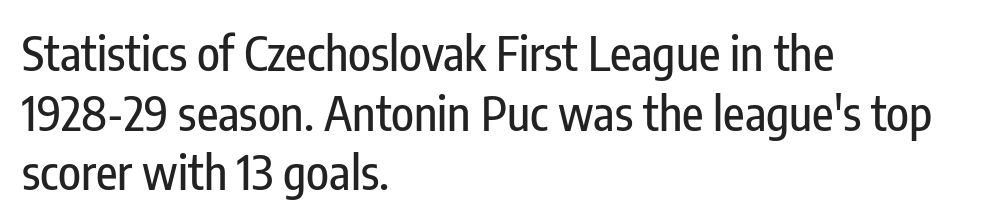
{"serif": "no", "italic": "no", "width": "condensed", "stroke_contrast": "low", "x_height": "medium", "monospaced": "no", "underline": "no", "align": "left", "line_spacing": "normal", "line_spacing_ratio": 1.27, "letter_spacing": "normal", "letter_spacing_em": 0.0, "glyph_px": 47}
